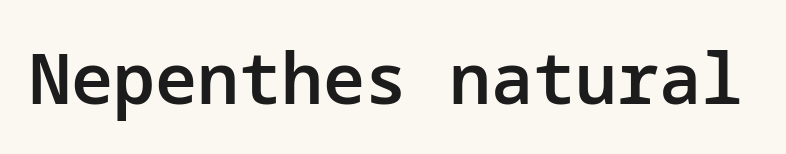
Q: Is the text bold? A: Semi-bold.
Q: Is the text italic (slanted)? A: No, it is upright.
Q: Is the typeface a serif or a sans-serif typeface? A: Sans-serif.
Q: Is the text underlined? A: No.
Q: Is the spacing between letters normal or unusually wide? A: Normal.
Q: Width (condensed, normal, or wide)? A: Normal.
Q: Stroke contrast? A: Low.
Q: x-height? A: Medium.
